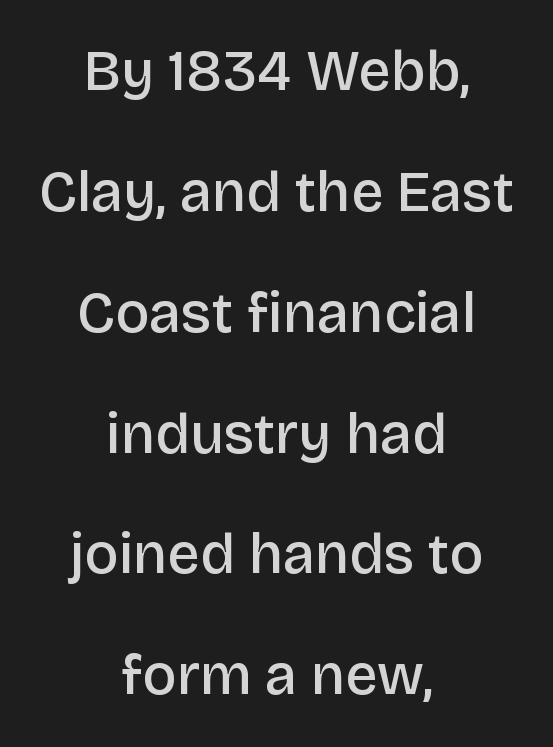
The image shows 57 px semibold sans-serif type, upright; set centered, loose line spacing (2.12x), normal letter spacing, not underlined; low stroke contrast and a large x-height.
